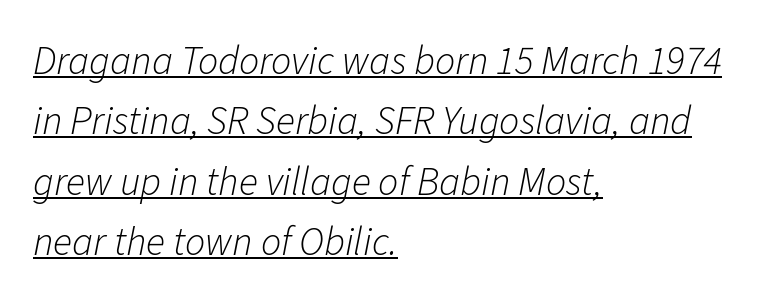
{"italic": "yes", "lean": "right", "slant_degrees": 11, "bold": "no", "weight": "light", "width": "normal", "stroke_contrast": "low", "x_height": "medium", "monospaced": "no", "underline": "yes", "align": "left", "line_spacing": "normal", "line_spacing_ratio": 1.51, "letter_spacing": "normal", "letter_spacing_em": 0.0, "glyph_px": 40}
